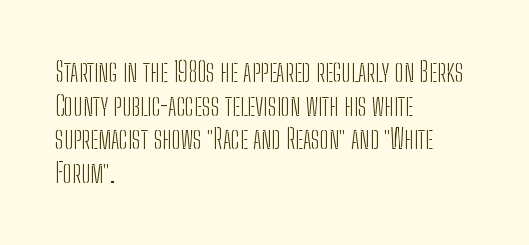
Q: Is the text bold? A: No.
Q: Is the text italic (slanted)? A: No, it is upright.
Q: Is the text underlined? A: No.
Q: How is the paragraph aligned? A: Left-aligned.
Q: Is the spacing between letters normal or unusually wide? A: Normal.
Q: Is the spacing between lines tight, normal or loose? A: Normal.
